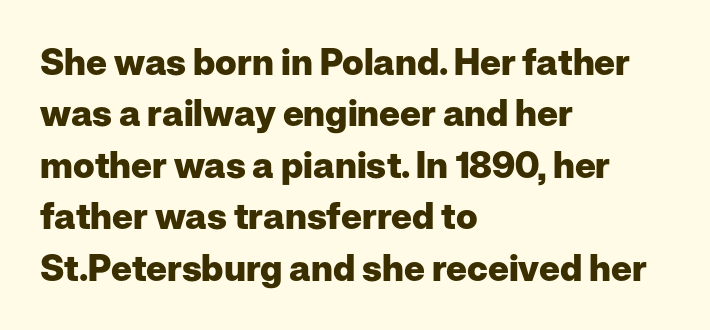
Q: Is the text bold? A: Yes.
Q: Is the text italic (slanted)? A: No, it is upright.
Q: Is the typeface a serif or a sans-serif typeface? A: Sans-serif.
Q: Is the text underlined? A: No.
Q: How is the paragraph aligned? A: Left-aligned.
Q: Is the spacing between letters normal or unusually wide? A: Normal.
Q: Is the spacing between lines tight, normal or loose? A: Normal.
Q: Width (condensed, normal, or wide)? A: Normal.
Q: Stroke contrast? A: Low.
Q: x-height? A: Medium.
Q: Monospaced? A: No.
